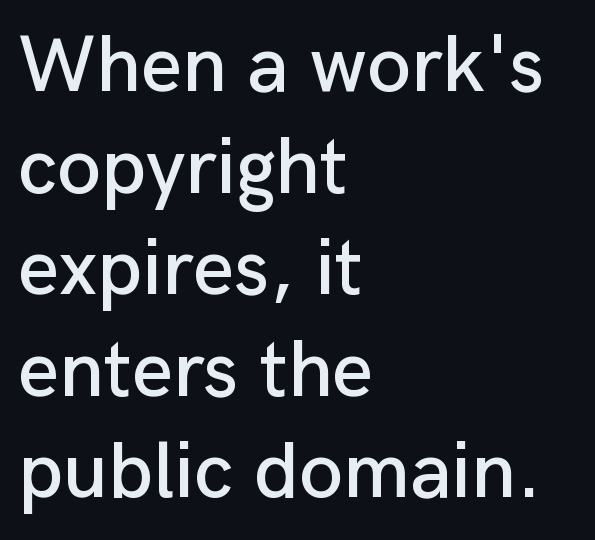
Each letter keeps its own natural width here, so spacing adapts to shape. Do the letters lean? They stand straight. Typographically, this falls in the sans-serif category. Does the copy run flush right? No — it runs flush left. Nothing unusual about the tracking: characters are spaced as the font intends. Descenders hang freely into open space.
